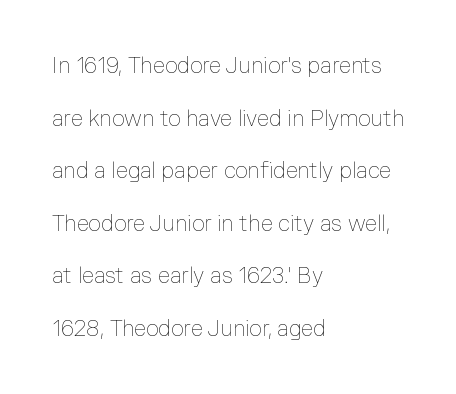
{"italic": "no", "bold": "no", "underline": "no", "align": "left", "line_spacing": "loose", "line_spacing_ratio": 2.39, "letter_spacing": "normal", "letter_spacing_em": 0.0, "glyph_px": 22}
